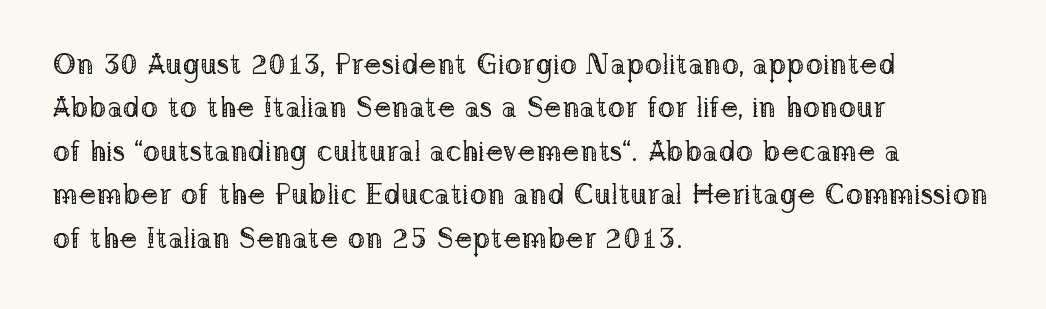
Q: Is the text bold? A: No.
Q: Is the text italic (slanted)? A: No, it is upright.
Q: Is the typeface a serif or a sans-serif typeface? A: Serif.
Q: Is the text underlined? A: No.
Q: How is the paragraph aligned? A: Left-aligned.
Q: Is the spacing between letters normal or unusually wide? A: Normal.
Q: Is the spacing between lines tight, normal or loose? A: Normal.
Q: Width (condensed, normal, or wide)? A: Normal.
Q: Stroke contrast? A: Low.
Q: x-height? A: Medium.
Q: Monospaced? A: No.
